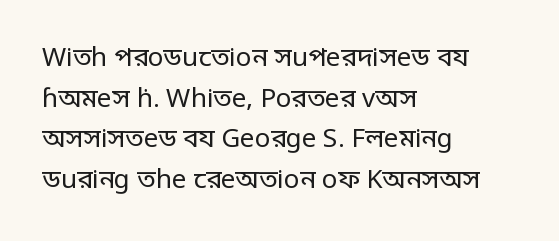
{"italic": "no", "bold": "no", "underline": "no", "align": "left", "line_spacing": "normal", "line_spacing_ratio": 1.56, "letter_spacing": "normal", "letter_spacing_em": 0.0, "glyph_px": 26}
